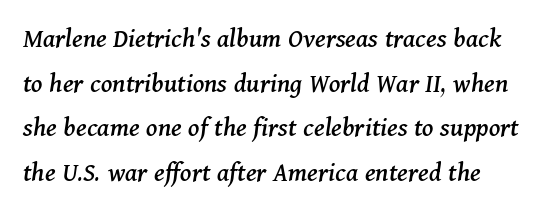
{"serif": "yes", "italic": "yes", "lean": "right", "slant_degrees": 11, "width": "normal", "stroke_contrast": "medium", "x_height": "medium", "monospaced": "no", "underline": "no", "line_spacing": "normal", "line_spacing_ratio": 1.59, "letter_spacing": "normal", "letter_spacing_em": 0.0, "glyph_px": 28}
